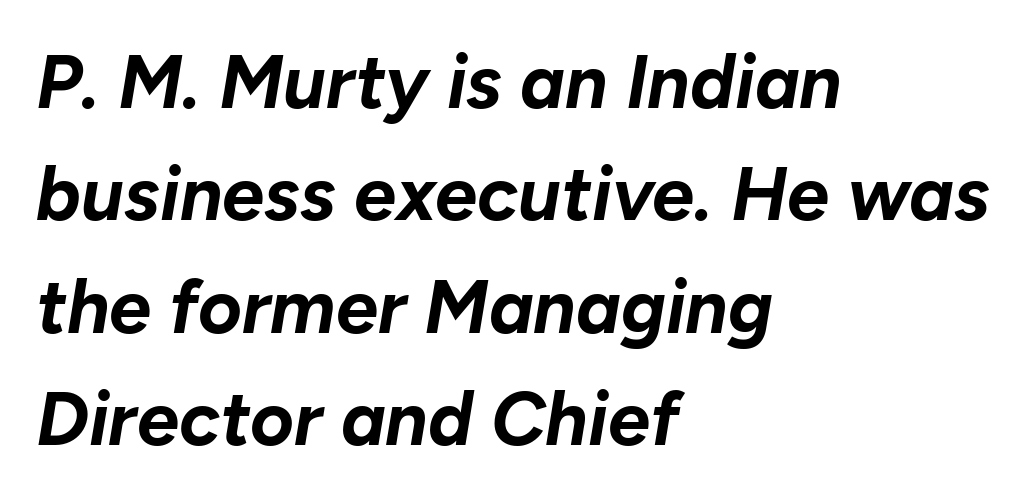
The image shows 75 px bold type, italic (leaning right); set left-aligned, normal line spacing (1.5x), normal letter spacing, not underlined; low stroke contrast and a medium x-height.
